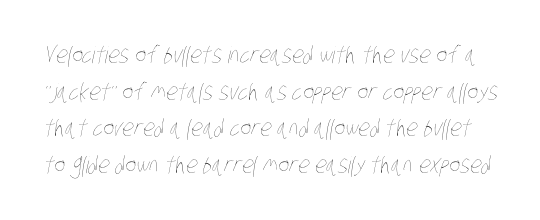
Q: Is the text bold? A: No.
Q: Is the text underlined? A: No.
Q: Is the spacing between letters normal or unusually wide? A: Normal.
Q: Is the spacing between lines tight, normal or loose? A: Normal.
